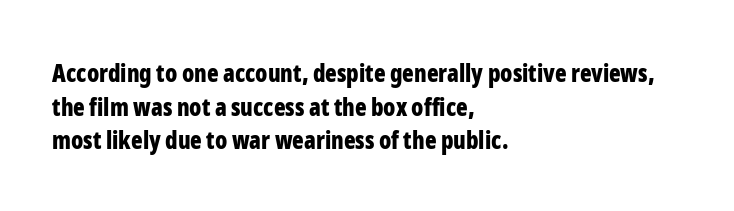
Q: Is the text bold? A: Yes.
Q: Is the text italic (slanted)? A: No, it is upright.
Q: Is the text underlined? A: No.
Q: How is the paragraph aligned? A: Left-aligned.
Q: Is the spacing between letters normal or unusually wide? A: Normal.
Q: Is the spacing between lines tight, normal or loose? A: Normal.
